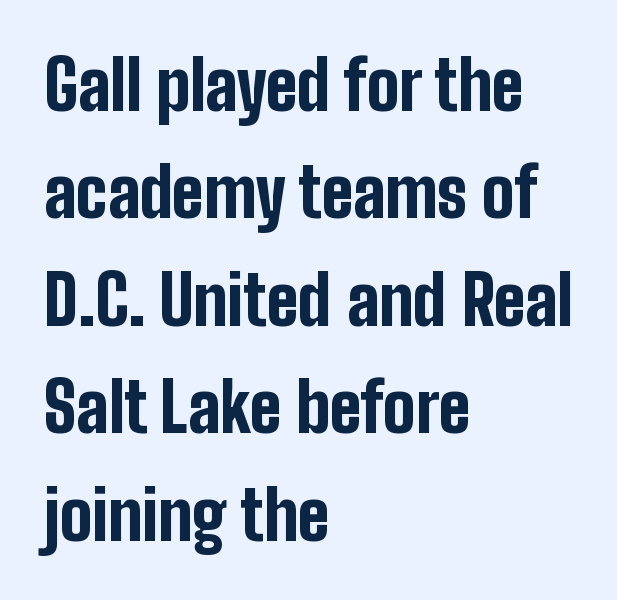
{"serif": "no", "italic": "no", "bold": "yes", "weight": "bold", "width": "condensed", "stroke_contrast": "low", "x_height": "medium", "monospaced": "no", "underline": "no", "align": "left", "line_spacing": "normal", "line_spacing_ratio": 1.58, "letter_spacing": "normal", "letter_spacing_em": 0.0, "glyph_px": 68}
